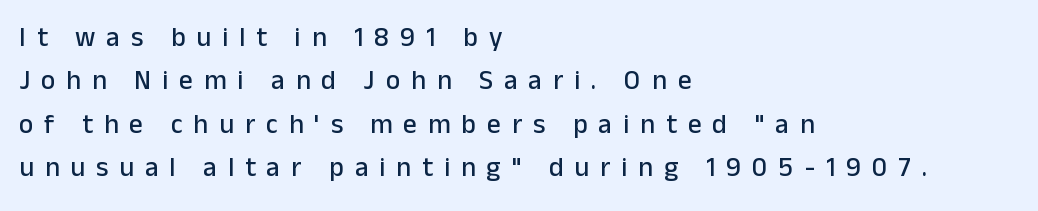
{"italic": "no", "underline": "no", "align": "left", "line_spacing": "normal", "line_spacing_ratio": 1.61, "letter_spacing": "wide", "letter_spacing_em": 0.41, "glyph_px": 27}
